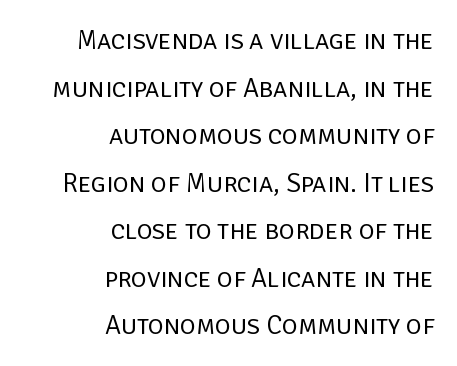
The string is rendered with underlining switched off. Nobody touched the tracking dial on this one. This sample is right-justified, so line beginnings fall wherever the words allow. Each stroke keeps to a modest, everyday thickness or less. The type sits square on the baseline with zero lean.
